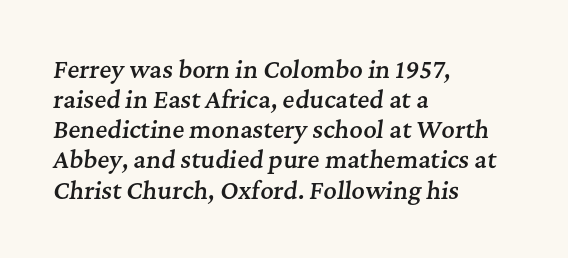
Q: Is the text bold? A: Semi-bold.
Q: Is the text italic (slanted)? A: Yes, it leans right by about 7 degrees.
Q: Is the text underlined? A: No.
Q: How is the paragraph aligned? A: Left-aligned.
Q: Is the spacing between letters normal or unusually wide? A: Normal.
Q: Is the spacing between lines tight, normal or loose? A: Normal.
